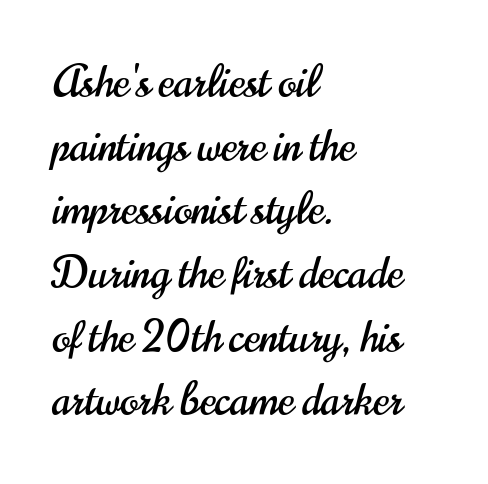
Beneath every word, the page is bare. What kind of face is this? One without serifs — a sans. Here the designer chose a conventional face with non-uniform glyph widths. The passage is arranged the way most books set body copy — flush left.
